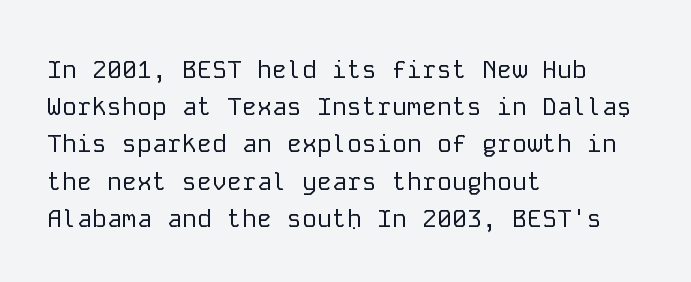
{"italic": "no", "bold": "no", "underline": "no", "align": "left", "line_spacing": "normal", "line_spacing_ratio": 1.49, "letter_spacing": "normal", "letter_spacing_em": 0.0, "glyph_px": 25}
